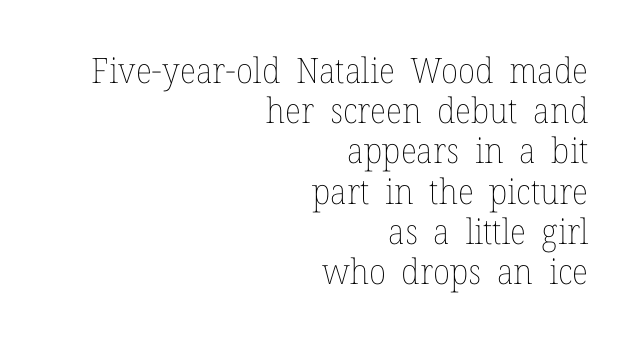
{"italic": "no", "bold": "no", "weight": "thin", "width": "normal", "stroke_contrast": "low", "x_height": "medium", "monospaced": "no", "underline": "no", "align": "right", "line_spacing": "tight", "line_spacing_ratio": 1.15, "letter_spacing": "normal", "letter_spacing_em": 0.0, "glyph_px": 35}
